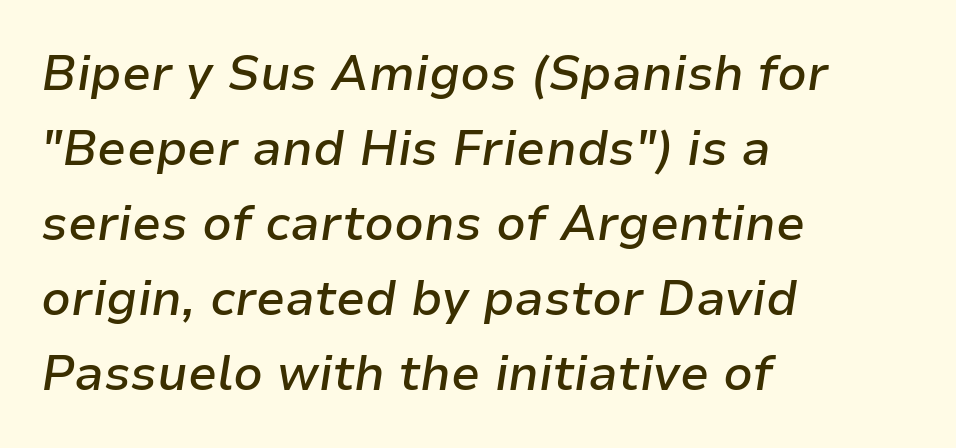
Q: Is the text bold? A: Semi-bold.
Q: Is the text italic (slanted)? A: Yes, it leans right by about 9 degrees.
Q: Is the text underlined? A: No.
Q: How is the paragraph aligned? A: Left-aligned.
Q: Is the spacing between letters normal or unusually wide? A: Normal.
Q: Is the spacing between lines tight, normal or loose? A: Normal.
Q: Width (condensed, normal, or wide)? A: Normal.
Q: Stroke contrast? A: Low.
Q: x-height? A: Medium.
Q: Monospaced? A: No.
